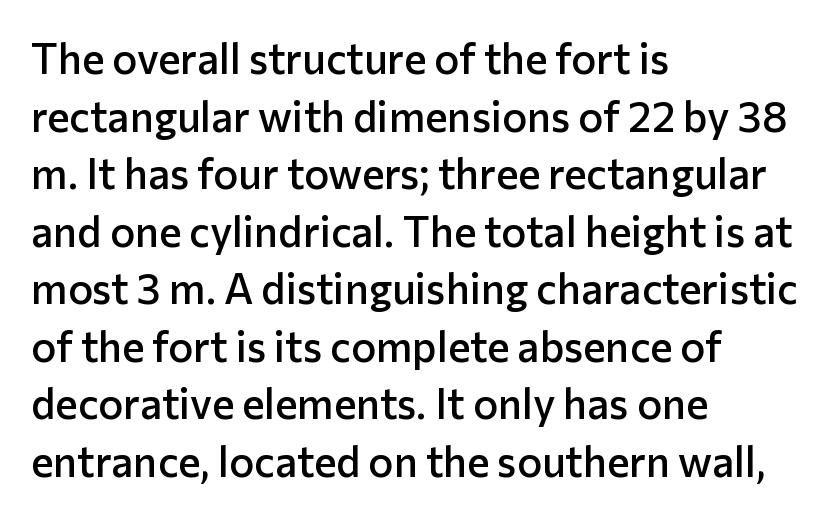
The image shows 42 px semibold sans-serif type, upright; set left-aligned, normal line spacing (1.37x), normal letter spacing, not underlined; low stroke contrast and a medium x-height.
